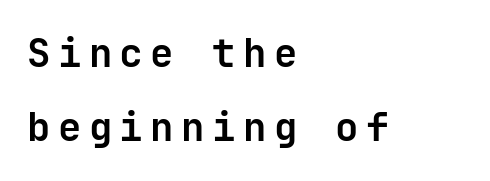
The image shows 39 px bold sans-serif type, upright, monospaced; set left-aligned, loose line spacing (1.9x), not underlined; low stroke contrast and a medium x-height.
